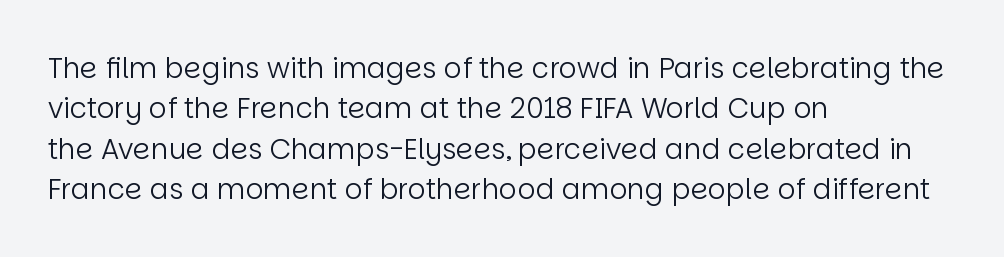
The image shows 28 px regular-weight sans-serif type, upright; set left-aligned, normal line spacing (1.44x), normal letter spacing, not underlined; low stroke contrast and a large x-height.
